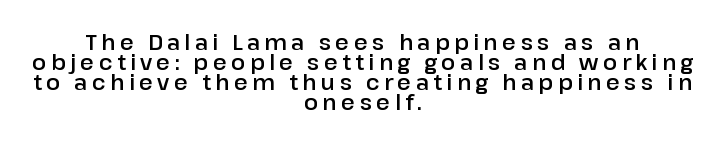
Decoration check: the copy has no underline. The designer dialed line spacing down below the default. Someone cranked the tracking dial way up on this one. The setting favours the middle, as headings and verse often do. Quick note: not italic, upright.
